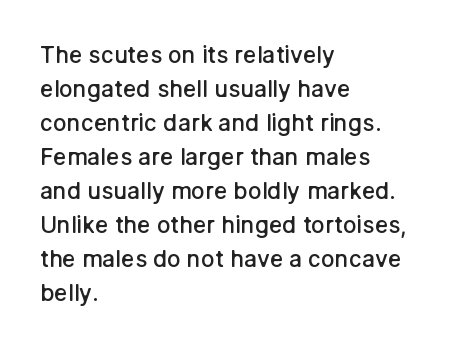
The type is set solid horizontally, with unmodified tracking. Letters rest on an invisible, unmarked baseline. The lettering holds an erect, upright posture throughout. Typeset ragged right — the left edge is the straight one. The block of text has a typical density, with ordinary space between rows.
